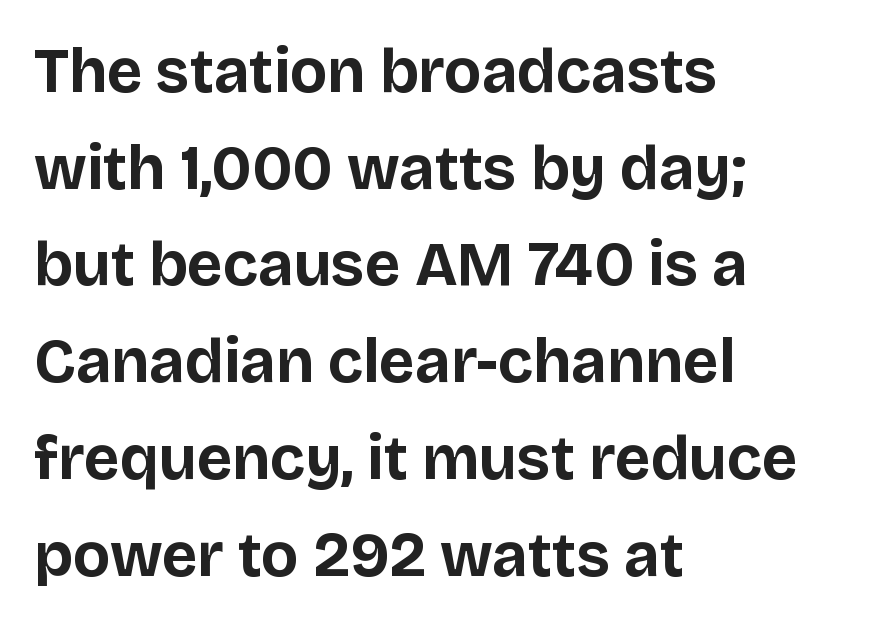
The image shows 62 px bold sans-serif type, upright; set left-aligned, normal line spacing (1.56x), normal letter spacing, not underlined; low stroke contrast and a large x-height.
